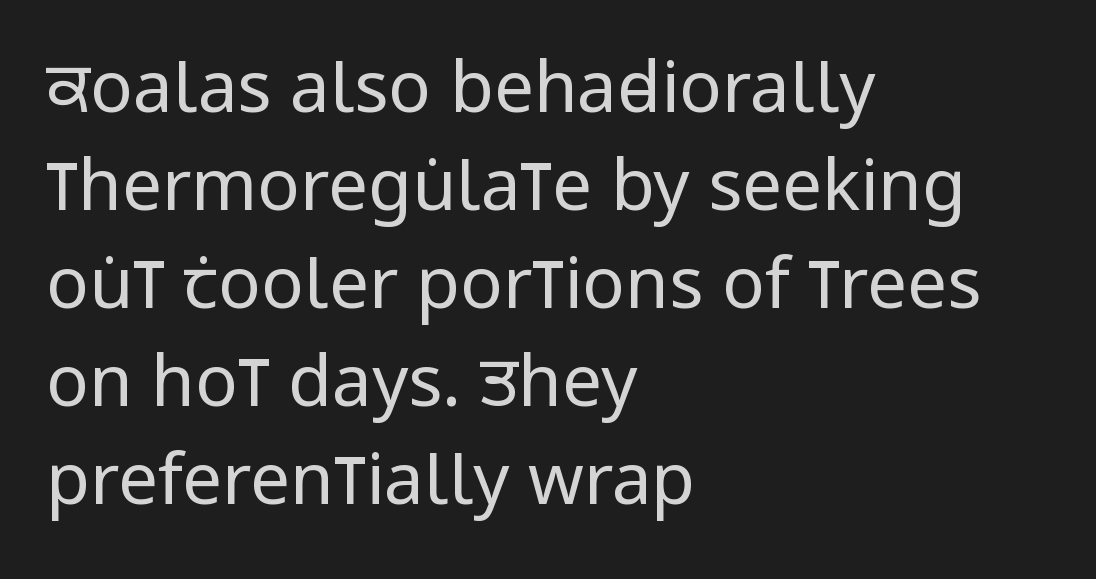
The face used here is rendered with its standard letterfit. Clear beneath every line of the passage. Caption: multi-line text, flush left, ragged right. The strokes are not fattened; the text isn't bold. This sample has the flowing, uneven cadence of proportional lettering.
